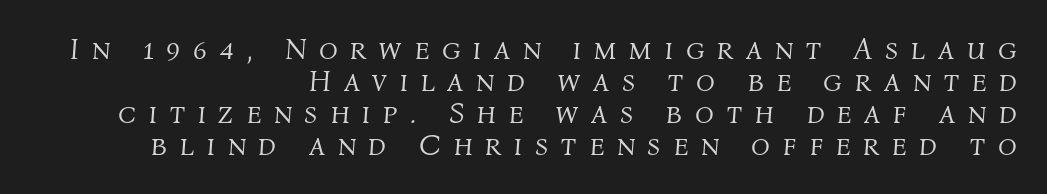
Q: Is the text bold? A: No.
Q: Is the text italic (slanted)? A: Yes, it leans right by about 4 degrees.
Q: Is the text underlined? A: No.
Q: How is the paragraph aligned? A: Right-aligned.
Q: Is the spacing between letters normal or unusually wide? A: Unusually wide.
Q: Is the spacing between lines tight, normal or loose? A: Tight.
Q: Width (condensed, normal, or wide)? A: Normal.
Q: Stroke contrast? A: Medium.
Q: x-height? A: Medium.
Q: Monospaced? A: No.
